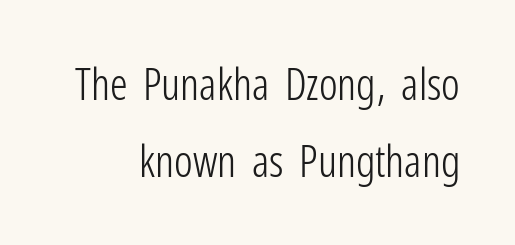
The image shows 44 px light, condensed sans-serif type, upright; set line spacing 1.75x, normal letter spacing, not underlined; low stroke contrast and a medium x-height.
